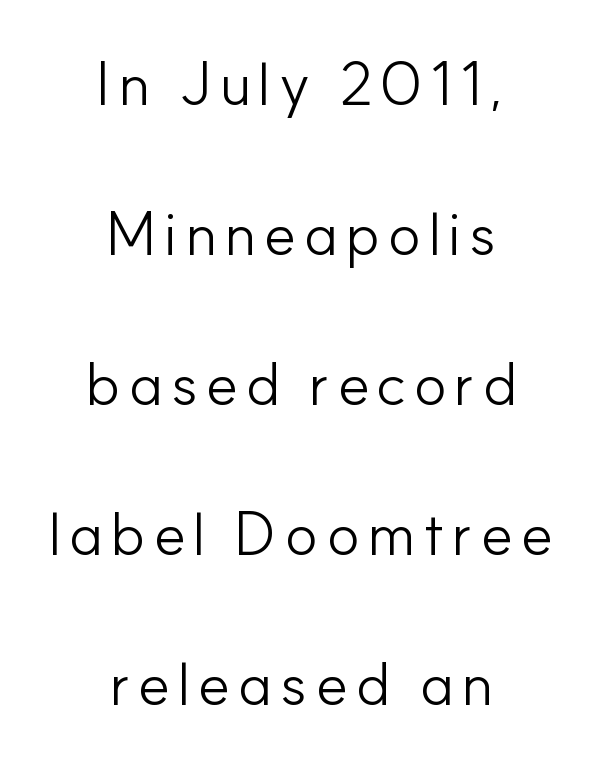
This is not heavy type; no bold has been used. The specimen reads as upright at a glance. This is sans-serif lettering, the kind often seen on screens and signage. Where is the straight margin? There isn't one; the lines are centered. Interline gaps are noticeably wide in this sample. Note the varied advance widths — an 'i' is clearly narrower than an 'm'.
